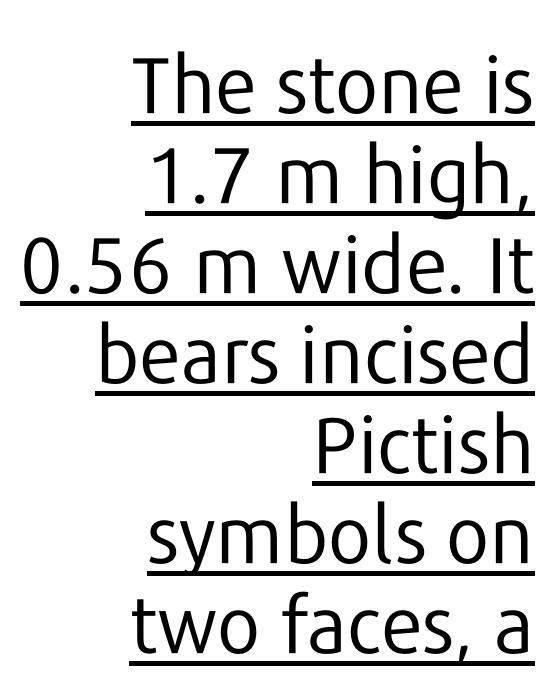
Q: Is the text bold? A: No.
Q: Is the text italic (slanted)? A: No, it is upright.
Q: Is the typeface a serif or a sans-serif typeface? A: Sans-serif.
Q: Is the text underlined? A: Yes.
Q: How is the paragraph aligned? A: Right-aligned.
Q: Is the spacing between letters normal or unusually wide? A: Normal.
Q: Is the spacing between lines tight, normal or loose? A: Tight.
Q: Width (condensed, normal, or wide)? A: Normal.
Q: Stroke contrast? A: Low.
Q: x-height? A: Medium.
Q: Monospaced? A: No.
